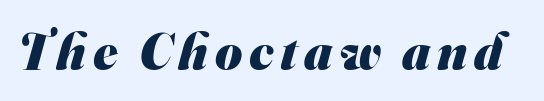
{"serif": "no", "bold": "yes", "weight": "heavy", "width": "normal", "stroke_contrast": "medium", "x_height": "small", "monospaced": "no", "underline": "no", "glyph_px": 52}
